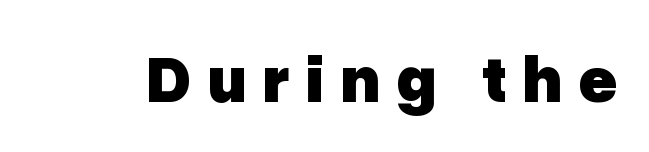
Grotesque or geometric, the face here clearly has no serifs. Typesetter's note: full bold, strokes at maximum text heaviness. Upright lettering throughout. The rendering inserts visible extra space after every character. A typesetter would call this proportional, since set widths differ per character.
